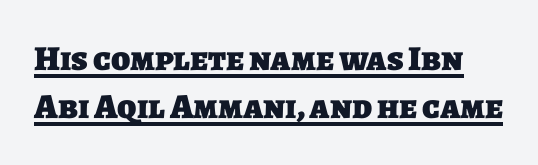
The image shows 35 px heavy sans-serif type; set normal line spacing (1.36x), normal letter spacing, underlined; low stroke contrast and a large x-height.
